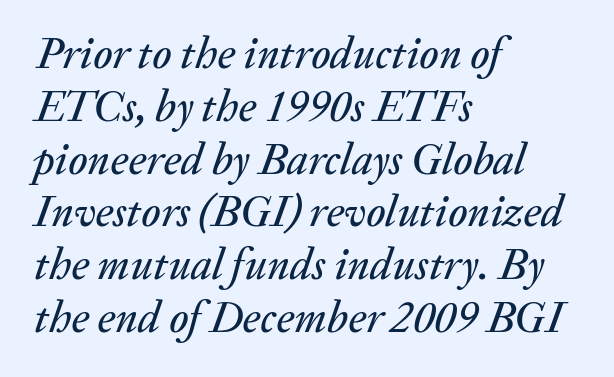
The image shows 44 px text type, italic (leaning right); set left-aligned, line spacing 1.2x, normal letter spacing, not underlined; medium stroke contrast and a medium x-height.
